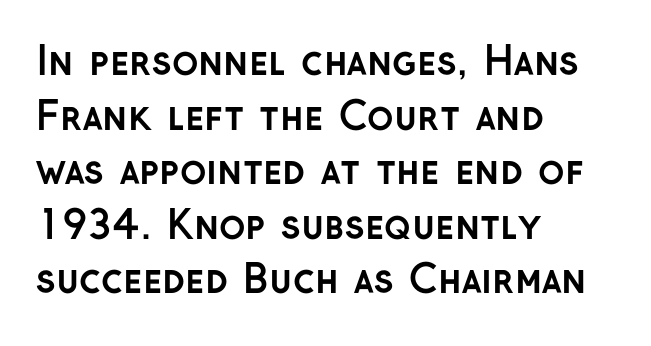
The image shows 39 px semibold sans-serif type, upright; set left-aligned, normal line spacing (1.4x), normal letter spacing, not underlined; low stroke contrast and a medium x-height.
